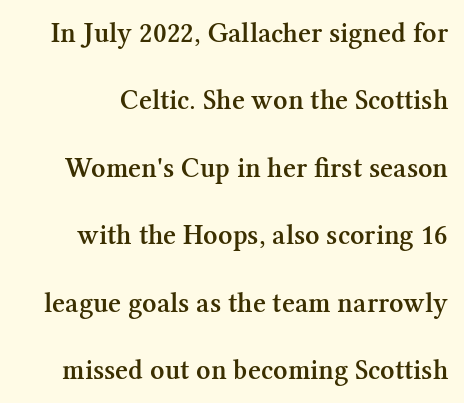
{"serif": "yes", "italic": "no", "bold": "semi", "weight": "semibold", "width": "normal", "stroke_contrast": "medium", "x_height": "medium", "monospaced": "no", "underline": "no", "line_spacing": "loose", "line_spacing_ratio": 2.41, "letter_spacing": "normal", "letter_spacing_em": 0.0, "glyph_px": 28}
